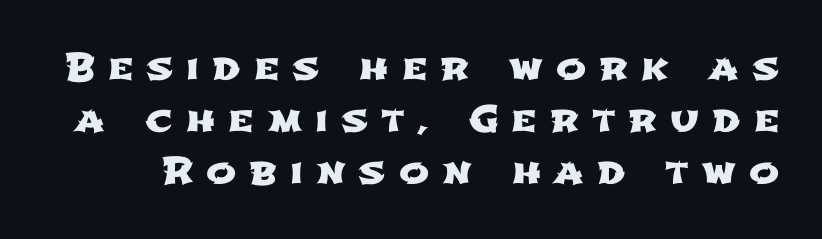
Q: Is the typeface a serif or a sans-serif typeface? A: Sans-serif.
Q: Is the text underlined? A: No.
Q: Is the spacing between letters normal or unusually wide? A: Unusually wide.
Q: Is the spacing between lines tight, normal or loose? A: Normal.
Q: Width (condensed, normal, or wide)? A: Wide.
Q: Stroke contrast? A: Low.
Q: x-height? A: Medium.
Q: Monospaced? A: No.
